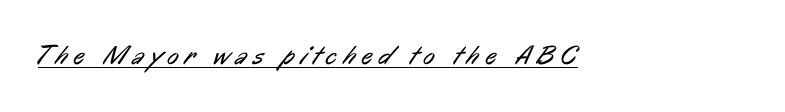
This rendering features underlined lettering. Heaviness? Minimal to ordinary, like unemphasized prose. The letterforms stand isolated, each surrounded by extra space.
